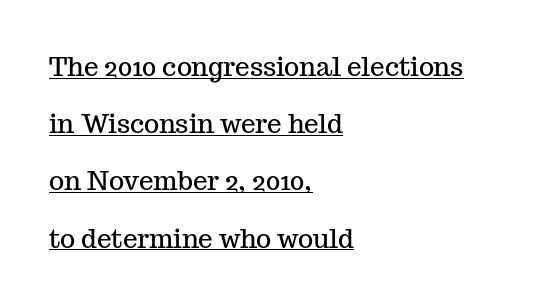
The image shows 26 px text type, upright; set left-aligned, loose line spacing (2.2x), normal letter spacing, underlined.
